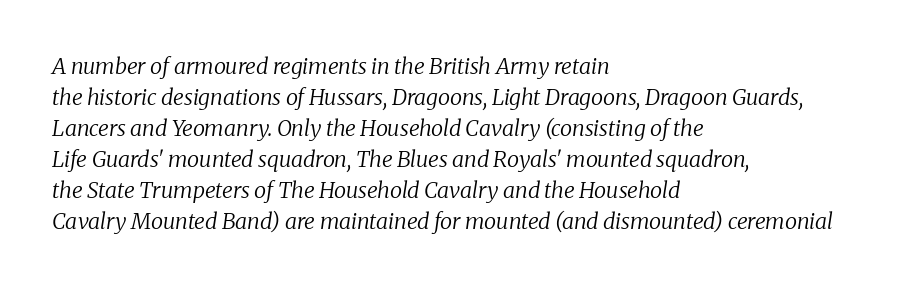
Q: Is the text bold? A: No.
Q: Is the text italic (slanted)? A: Yes, it leans right by about 8 degrees.
Q: Is the text underlined? A: No.
Q: How is the paragraph aligned? A: Left-aligned.
Q: Is the spacing between letters normal or unusually wide? A: Normal.
Q: Is the spacing between lines tight, normal or loose? A: Normal.
